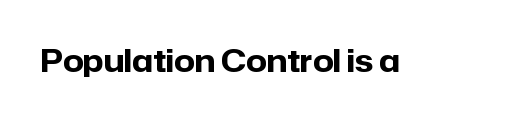
{"serif": "no", "italic": "no", "bold": "yes", "weight": "heavy", "width": "normal", "stroke_contrast": "low", "x_height": "medium", "monospaced": "no", "underline": "no", "letter_spacing": "normal", "letter_spacing_em": 0.0, "glyph_px": 30}
